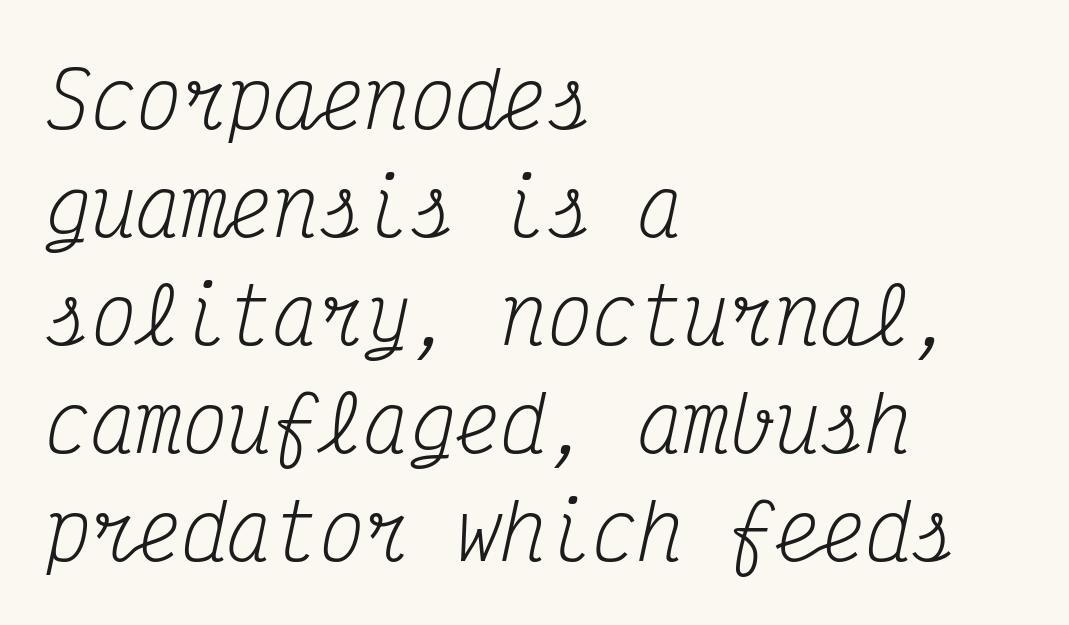
{"serif": "yes", "italic": "yes", "lean": "right", "slant_degrees": 12, "bold": "no", "weight": "regular", "width": "condensed", "stroke_contrast": "medium", "x_height": "medium", "monospaced": "yes", "underline": "no", "align": "left", "line_spacing": "normal", "line_spacing_ratio": 1.42, "letter_spacing": "normal", "letter_spacing_em": 0.0, "glyph_px": 76}
